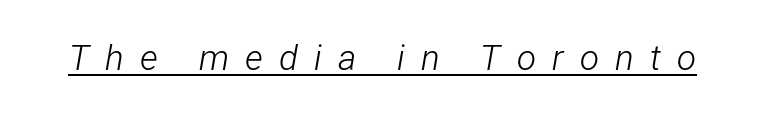
Q: Is the text bold? A: No.
Q: Is the text italic (slanted)? A: Yes, it leans right by about 12 degrees.
Q: Is the text underlined? A: Yes.
Q: Is the spacing between letters normal or unusually wide? A: Unusually wide.
Q: Width (condensed, normal, or wide)? A: Condensed.
Q: Stroke contrast? A: Low.
Q: x-height? A: Medium.
Q: Monospaced? A: No.
